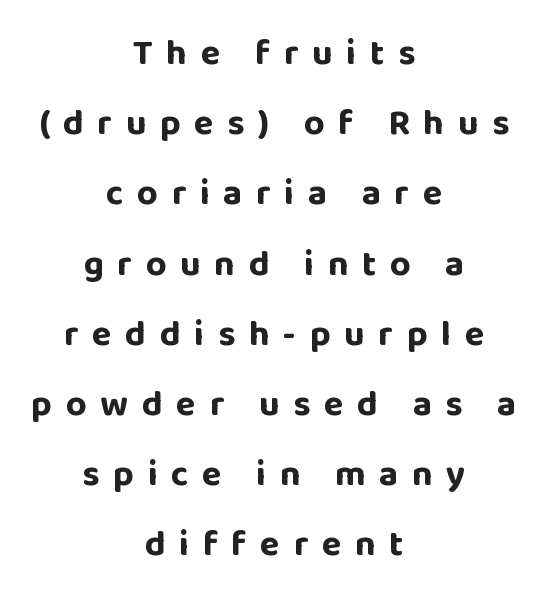
Q: Is the text bold? A: Yes.
Q: Is the text italic (slanted)? A: No, it is upright.
Q: Is the typeface a serif or a sans-serif typeface? A: Sans-serif.
Q: Is the text underlined? A: No.
Q: How is the paragraph aligned? A: Centered.
Q: Is the spacing between letters normal or unusually wide? A: Unusually wide.
Q: Is the spacing between lines tight, normal or loose? A: Loose.
Q: Width (condensed, normal, or wide)? A: Normal.
Q: Stroke contrast? A: Low.
Q: x-height? A: Large.
Q: Monospaced? A: No.
